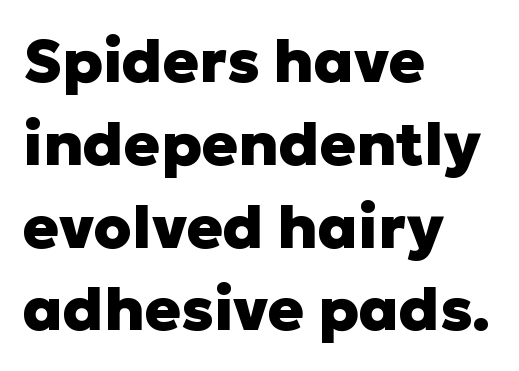
{"serif": "no", "italic": "no", "bold": "yes", "weight": "heavy", "width": "normal", "stroke_contrast": "low", "x_height": "medium", "monospaced": "no", "underline": "no", "align": "left", "line_spacing": "normal", "line_spacing_ratio": 1.38, "letter_spacing": "normal", "letter_spacing_em": 0.0, "glyph_px": 60}
